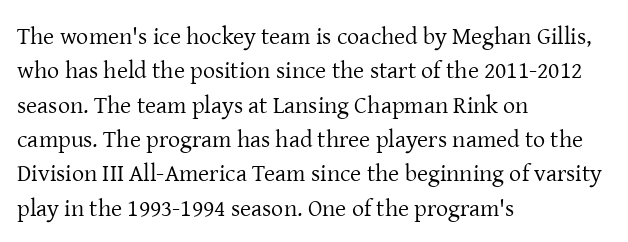
Q: Is the text bold? A: No.
Q: Is the text italic (slanted)? A: No, it is upright.
Q: Is the text underlined? A: No.
Q: How is the paragraph aligned? A: Left-aligned.
Q: Is the spacing between letters normal or unusually wide? A: Normal.
Q: Is the spacing between lines tight, normal or loose? A: Normal.
